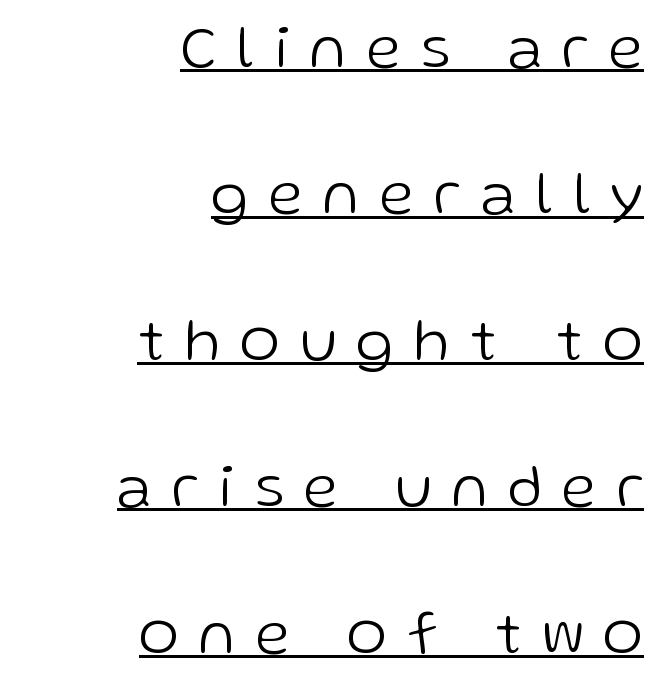
{"serif": "no", "italic": "no", "bold": "no", "weight": "light", "width": "normal", "stroke_contrast": "low", "x_height": "medium", "monospaced": "no", "underline": "yes", "align": "right", "line_spacing": "loose", "line_spacing_ratio": 2.4, "letter_spacing": "wide", "letter_spacing_em": 0.34, "glyph_px": 61}
